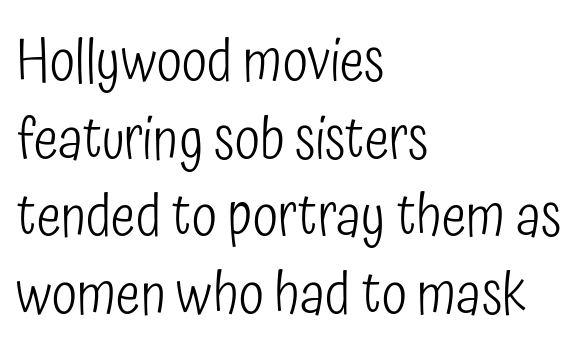
{"serif": "no", "italic": "no", "bold": "no", "weight": "light", "width": "condensed", "stroke_contrast": "low", "x_height": "medium", "monospaced": "no", "underline": "no", "align": "left", "line_spacing": "normal", "line_spacing_ratio": 1.34, "letter_spacing": "normal", "letter_spacing_em": 0.0, "glyph_px": 58}
